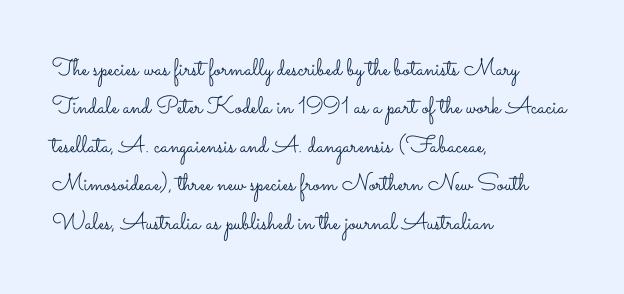
Plain, unruled lines of type. No heavy texture on the line: the type isn't bold. Look at the tracking — it's just the regular setting, nothing added. The rows are spaced the way most documents space them.
